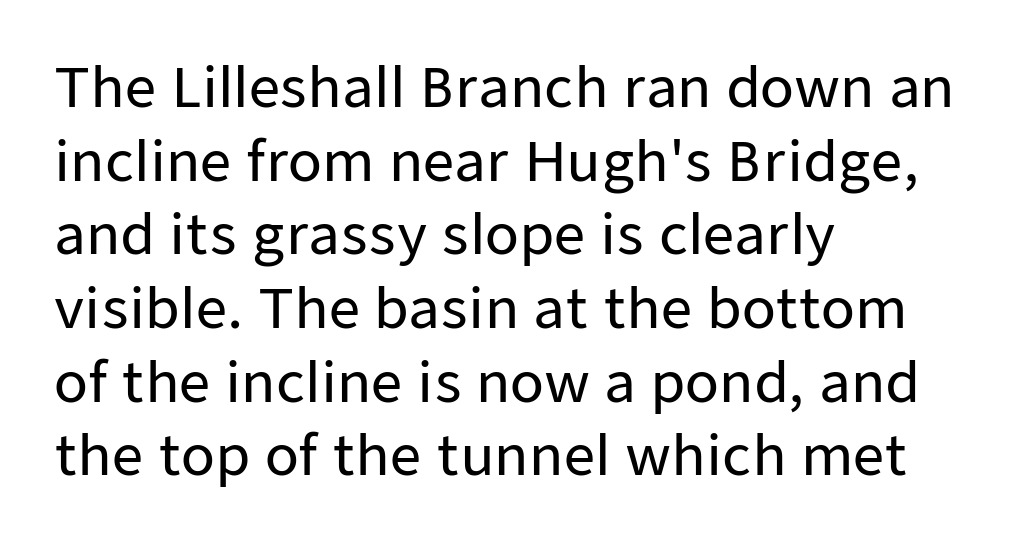
Default kerning and tracking; the words read as compact shapes. The ragged edge is on the right, which tells us the setting is flush left. The rendering shows plain stroke endings on the letterforms — a sans-serif design. The type sits square on the baseline with zero lean.
